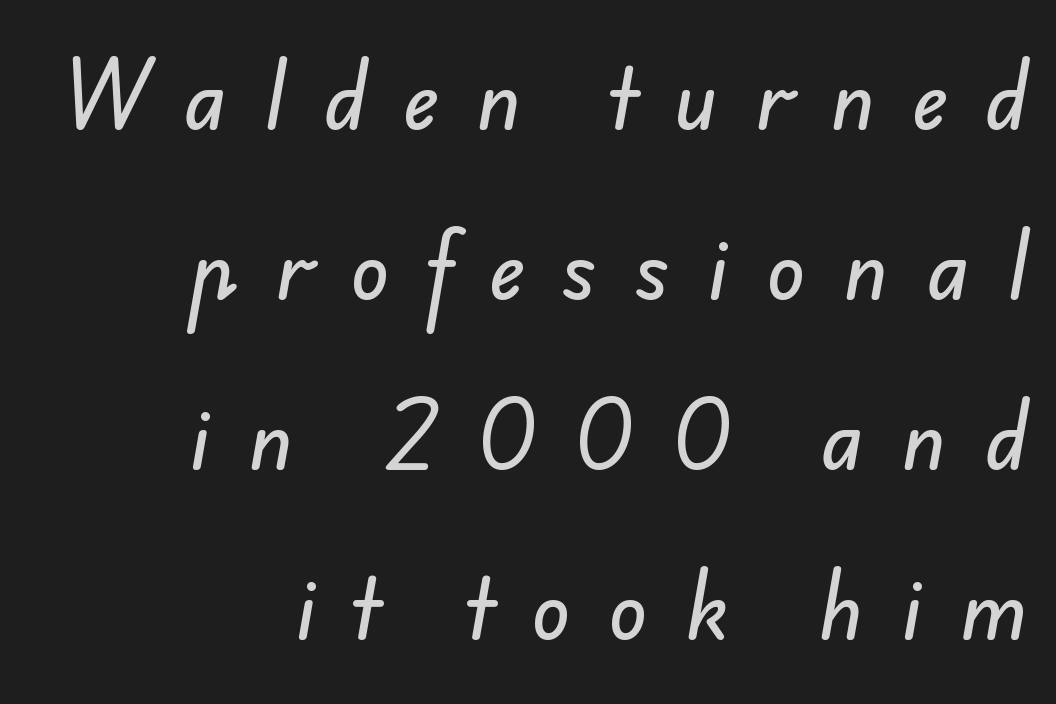
If you measured baseline to baseline, you'd find a long distance. Classification — sans serif. Line endings align vertically; line beginnings do not. Caption: expanded tracking, letters set apart.
